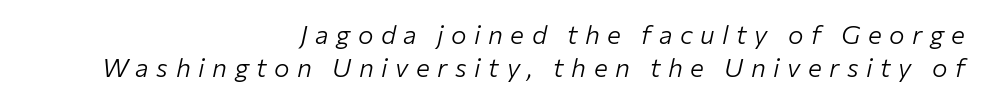
{"italic": "yes", "lean": "right", "slant_degrees": 12, "bold": "no", "underline": "no", "align": "right", "line_spacing": "normal", "line_spacing_ratio": 1.28, "letter_spacing": "wide", "letter_spacing_em": 0.29, "glyph_px": 26}
